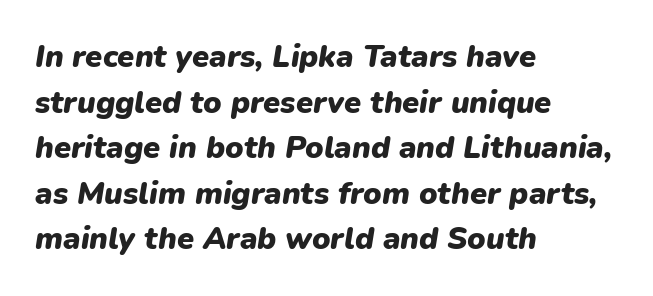
All the whitespace from short lines collects on the right. Words float on clear page, feet unadorned. The axis of the letterforms is tilted away from vertical. A dark, heavy texture on the line: the type is bold. Looks like regular typesetting: each glyph gets only the width it needs.
